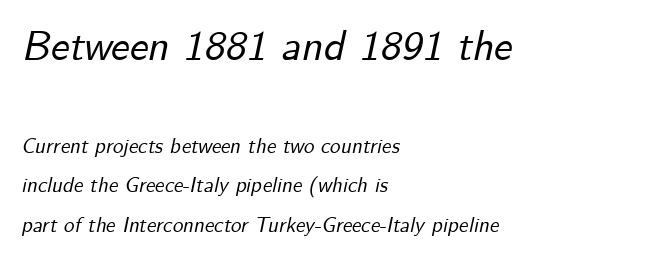
In CSS terms this would be text-align: left. The words here are not underlined. The letters are slanted; this is an italic face. Here the designer chose a conventional face with non-uniform glyph widths.
